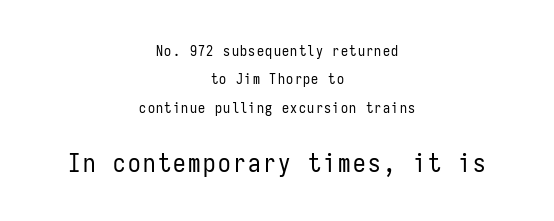
The image shows 25 px text type, upright; set centered, loose line spacing (2.02x), not underlined; the second (bottom) block is 1.79x larger.
